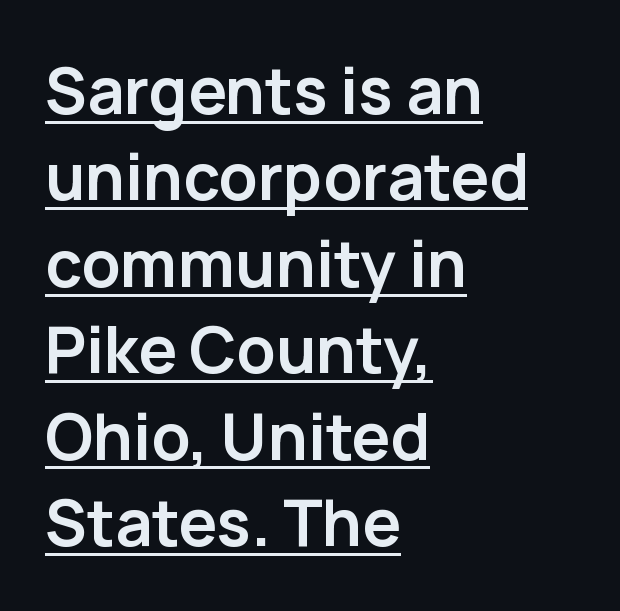
Q: Is the text bold? A: Yes.
Q: Is the text italic (slanted)? A: No, it is upright.
Q: Is the typeface a serif or a sans-serif typeface? A: Sans-serif.
Q: Is the text underlined? A: Yes.
Q: How is the paragraph aligned? A: Left-aligned.
Q: Is the spacing between letters normal or unusually wide? A: Normal.
Q: Is the spacing between lines tight, normal or loose? A: Normal.
Q: Width (condensed, normal, or wide)? A: Normal.
Q: Stroke contrast? A: Low.
Q: x-height? A: Medium.
Q: Monospaced? A: No.
